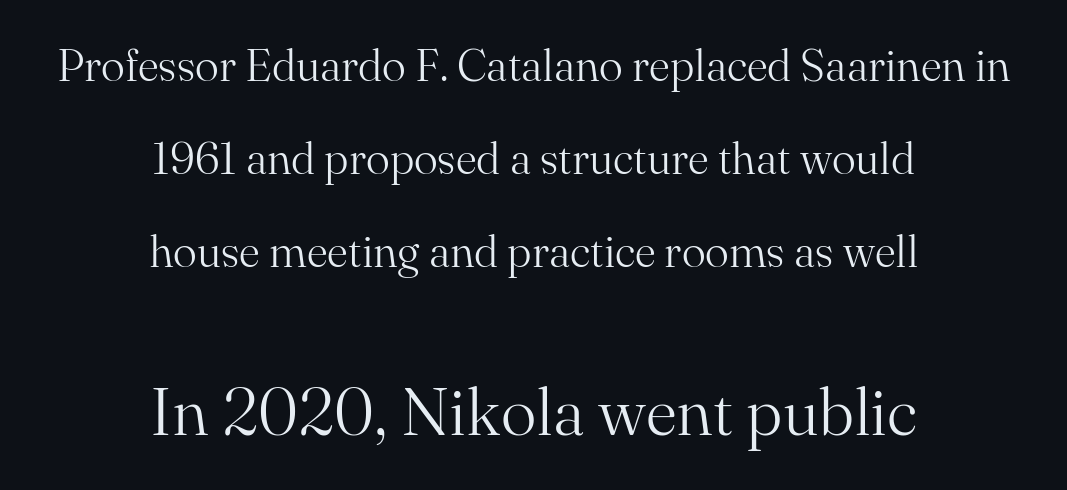
Q: Is the text bold? A: No.
Q: Is the text italic (slanted)? A: No, it is upright.
Q: Is the typeface a serif or a sans-serif typeface? A: Serif.
Q: Is the text underlined? A: No.
Q: How is the paragraph aligned? A: Centered.
Q: Is the spacing between letters normal or unusually wide? A: Normal.
Q: Is the spacing between lines tight, normal or loose? A: Loose.
Q: Which block of text is set in a larger size, the first (top) or the second (bottom)? A: The second (bottom) one.
Q: Width (condensed, normal, or wide)? A: Normal.
Q: Stroke contrast? A: Medium.
Q: x-height? A: Small.
Q: Monospaced? A: No.
